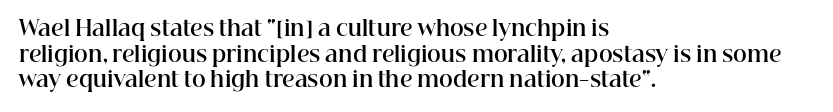
Is there any slant? The stems are plumb. The zone under the glyphs is completely vacant. Caption: bold face, heavy strokes. Each word holds together tightly as a unit, with standard inter-letter gaps. Does the copy run flush right? No — it runs flush left.
